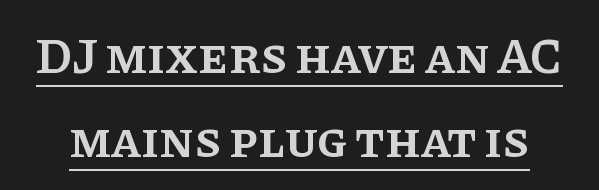
The image shows 50 px semibold serif type, upright; set normal line spacing (1.68x), normal letter spacing, underlined; low stroke contrast and a large x-height.
